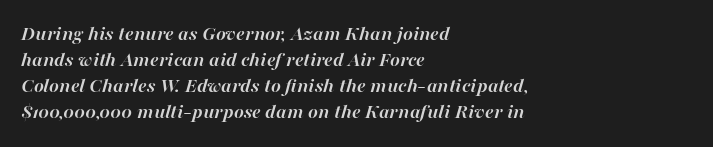
{"italic": "yes", "lean": "right", "slant_degrees": 16, "bold": "yes", "underline": "no", "align": "left", "line_spacing_ratio": 1.24, "letter_spacing": "normal", "letter_spacing_em": 0.0, "glyph_px": 21}
